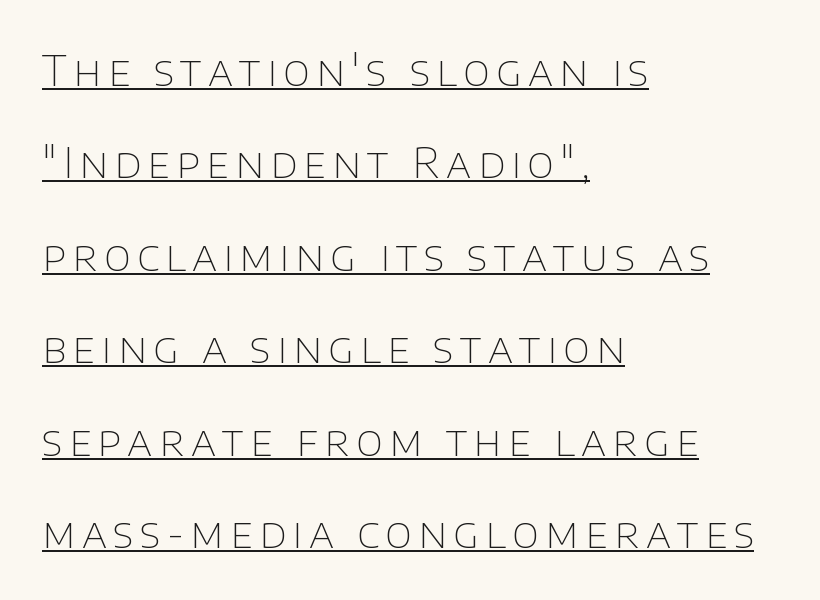
The face looks like a standard text weight, possibly lighter. The line-height multiplier appears high, well above default. Underline: present. Spacing verdict: proportional, widths tailored to each character. Leftover space on each line is placed entirely after the last word.
